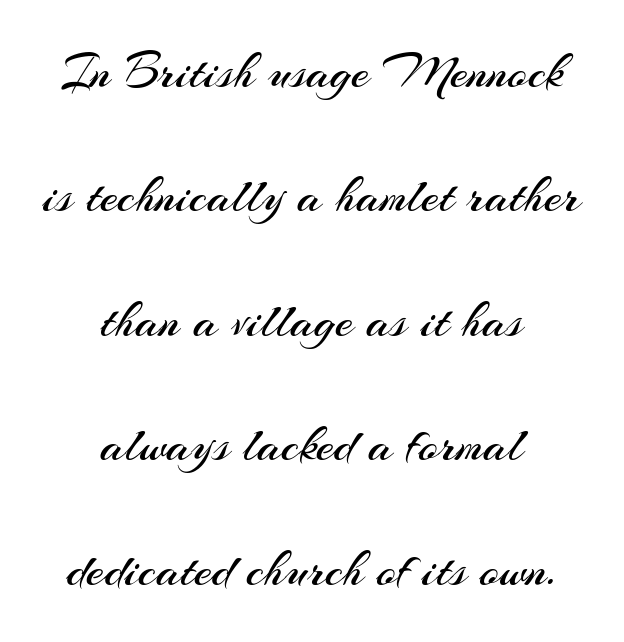
Q: Is the text bold? A: No.
Q: Is the text italic (slanted)? A: Yes.
Q: Is the typeface a serif or a sans-serif typeface? A: Sans-serif.
Q: Is the text underlined? A: No.
Q: How is the paragraph aligned? A: Centered.
Q: Is the spacing between letters normal or unusually wide? A: Normal.
Q: Is the spacing between lines tight, normal or loose? A: Loose.
Q: Width (condensed, normal, or wide)? A: Normal.
Q: Stroke contrast? A: Medium.
Q: x-height? A: Small.
Q: Monospaced? A: No.
